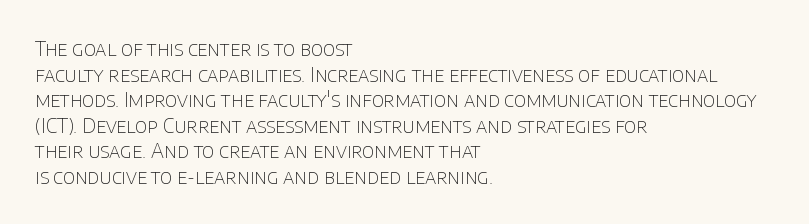
Q: Is the text bold? A: No.
Q: Is the text italic (slanted)? A: No, it is upright.
Q: Is the text underlined? A: No.
Q: How is the paragraph aligned? A: Left-aligned.
Q: Is the spacing between letters normal or unusually wide? A: Normal.
Q: Is the spacing between lines tight, normal or loose? A: Normal.
